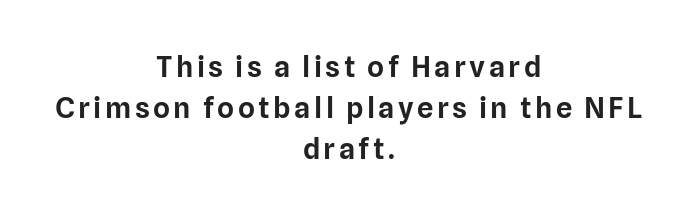
The image shows 29 px sans-serif type, upright; set centered, normal line spacing (1.42x), not underlined; low stroke contrast and a medium x-height.
